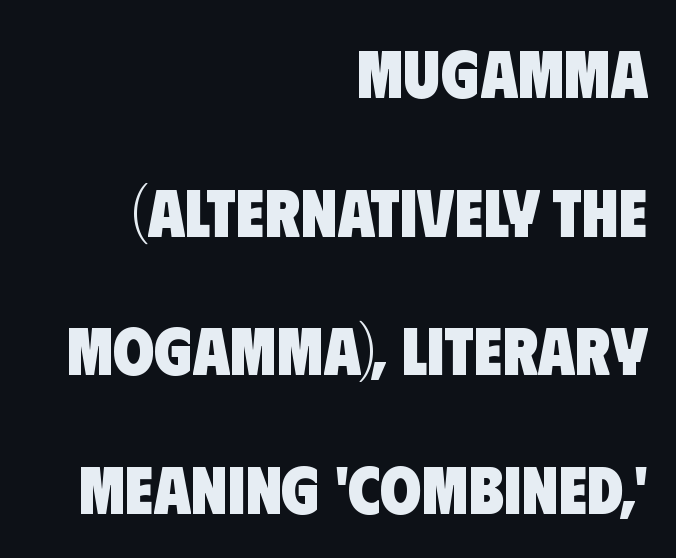
{"serif": "no", "bold": "yes", "weight": "heavy", "width": "condensed", "stroke_contrast": "low", "x_height": "large", "monospaced": "no", "underline": "no", "align": "right", "line_spacing": "loose", "line_spacing_ratio": 2.07, "letter_spacing": "normal", "letter_spacing_em": 0.0, "glyph_px": 67}
